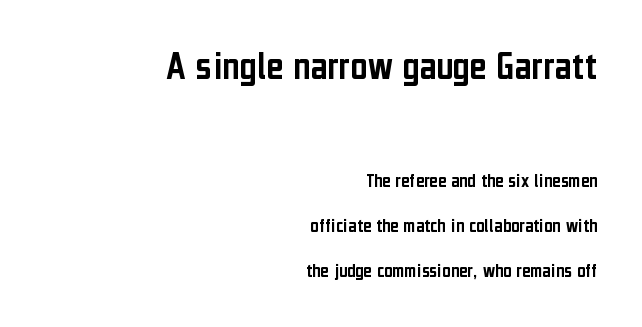
Proportional: the letters do not fall into vertical columns. Layout note: lines flush right. Each new line begins a long way beneath the previous one. Is the letter spacing exaggerated? No — it looks like the ordinary default.
